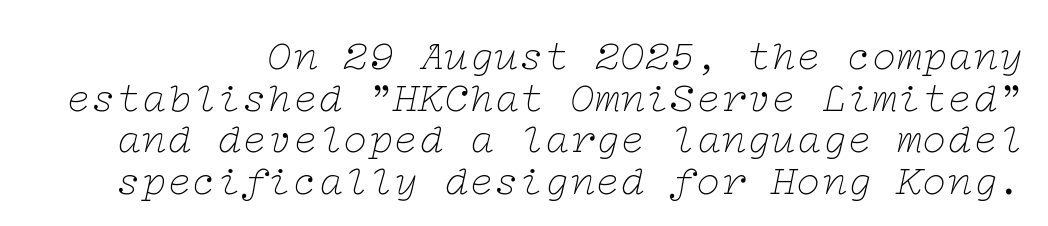
The image shows 42 px thin, wide serif type, italic (leaning right); set tight line spacing (0.99x), normal letter spacing, not underlined; low stroke contrast and a medium x-height.
